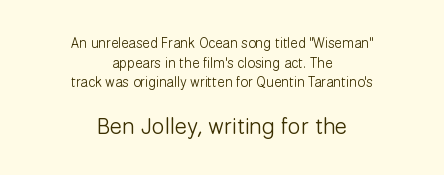
Is the type heavy? It reads as light-to-regular instead. Each row of text sits above clean, open space. This sample is center-justified, so both line endings float freely. Character size in the trailing block exceeds that of the leading block. Each word holds together tightly as a unit, with standard inter-letter gaps.
